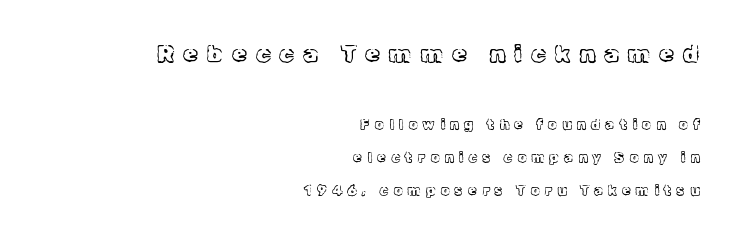
{"italic": "no", "bold": "no", "underline": "no", "align": "right", "line_spacing": "loose", "line_spacing_ratio": 2.36, "letter_spacing": "wide", "letter_spacing_em": 0.37, "larger_block": "first", "size_ratio": 1.71, "glyph_px": 24}
